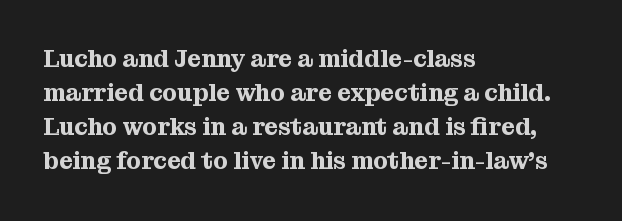
Each word holds together tightly as a unit, with standard inter-letter gaps. Horizontally, the lines are justified to the leading edge only. Check the space under the baseline: it is left empty. Leading matches the norm, producing a regular column.
